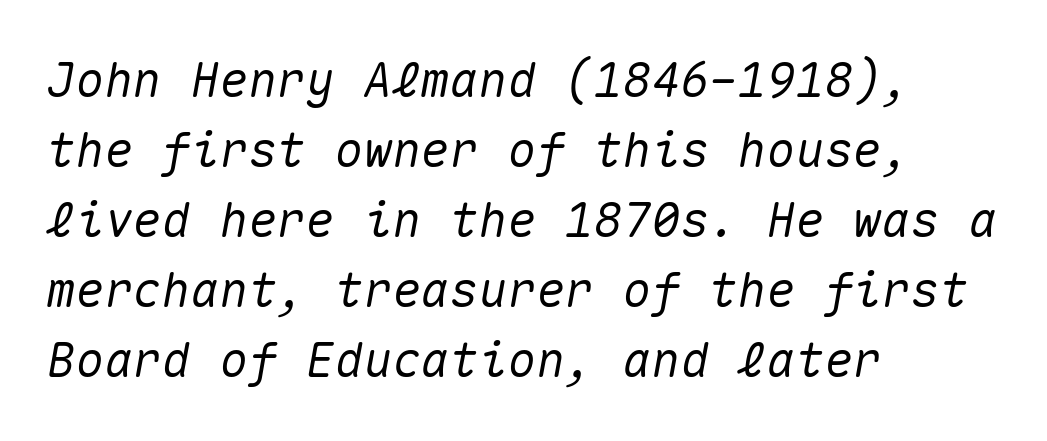
Q: Is the text italic (slanted)? A: Yes, it leans right by about 10 degrees.
Q: Is the text underlined? A: No.
Q: How is the paragraph aligned? A: Left-aligned.
Q: Is the spacing between letters normal or unusually wide? A: Normal.
Q: Is the spacing between lines tight, normal or loose? A: Normal.
Q: Width (condensed, normal, or wide)? A: Normal.
Q: Stroke contrast? A: Medium.
Q: x-height? A: Medium.
Q: Monospaced? A: Yes.
